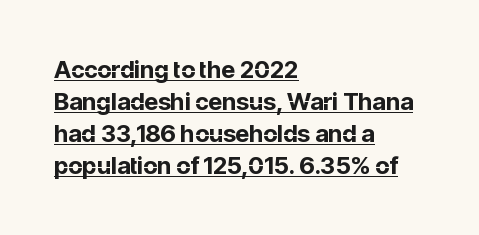
Q: Is the text bold? A: Yes.
Q: Is the text italic (slanted)? A: No, it is upright.
Q: Is the text underlined? A: Yes.
Q: How is the paragraph aligned? A: Left-aligned.
Q: Is the spacing between letters normal or unusually wide? A: Normal.
Q: Is the spacing between lines tight, normal or loose? A: Normal.
